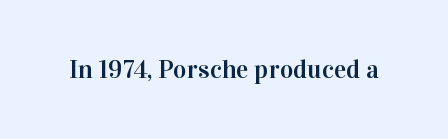
Q: Is the text italic (slanted)? A: No, it is upright.
Q: Is the text underlined? A: No.
Q: Is the spacing between letters normal or unusually wide? A: Normal.
